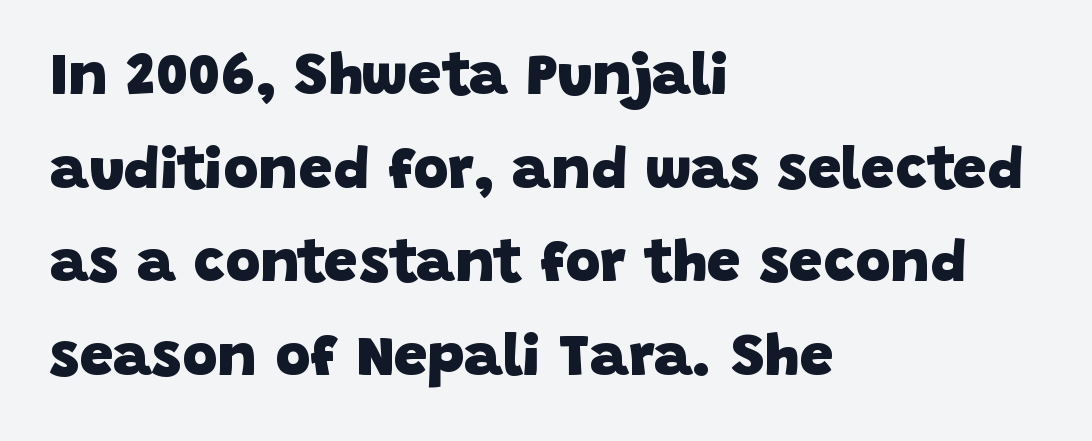
{"serif": "no", "bold": "yes", "weight": "heavy", "width": "normal", "stroke_contrast": "low", "x_height": "large", "monospaced": "no", "underline": "no", "align": "left", "line_spacing": "normal", "line_spacing_ratio": 1.56, "letter_spacing": "normal", "letter_spacing_em": 0.0, "glyph_px": 60}
